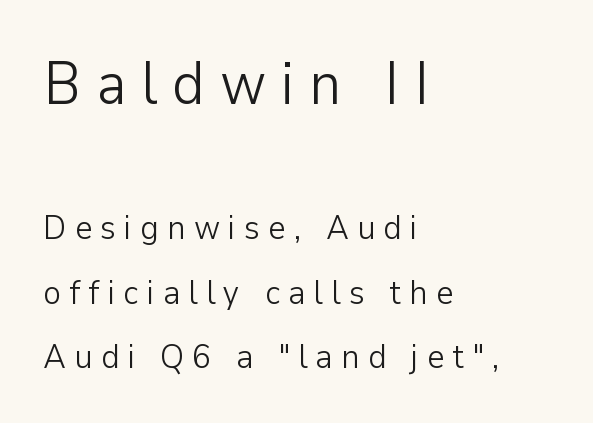
Q: Is the text bold? A: No.
Q: Is the text italic (slanted)? A: No, it is upright.
Q: Is the typeface a serif or a sans-serif typeface? A: Sans-serif.
Q: Is the text underlined? A: No.
Q: How is the paragraph aligned? A: Left-aligned.
Q: Is the spacing between letters normal or unusually wide? A: Unusually wide.
Q: Which block of text is set in a larger size, the first (top) or the second (bottom)? A: The first (top) one.
Q: Width (condensed, normal, or wide)? A: Normal.
Q: Stroke contrast? A: Low.
Q: x-height? A: Medium.
Q: Monospaced? A: No.
